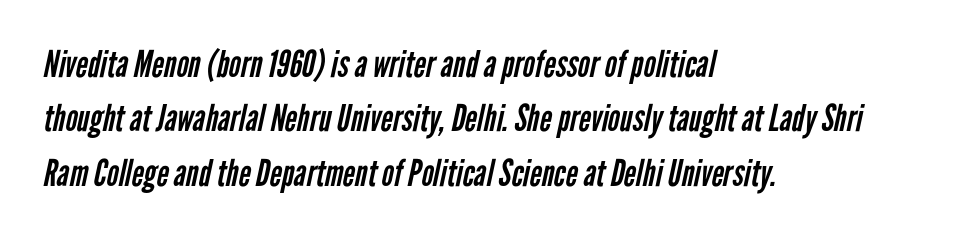
{"serif": "no", "bold": "no", "weight": "regular", "width": "condensed", "stroke_contrast": "low", "x_height": "medium", "monospaced": "no", "underline": "no", "align": "left", "line_spacing": "normal", "line_spacing_ratio": 1.47, "letter_spacing": "normal", "letter_spacing_em": 0.0, "glyph_px": 37}
